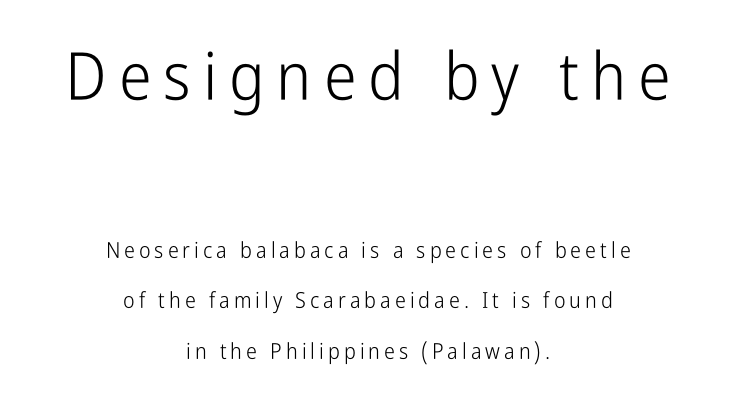
{"serif": "no", "italic": "no", "bold": "no", "weight": "light", "width": "condensed", "stroke_contrast": "low", "x_height": "medium", "monospaced": "no", "underline": "no", "align": "center", "line_spacing": "loose", "line_spacing_ratio": 2.28, "larger_block": "first", "size_ratio": 3.0, "glyph_px": 66}
